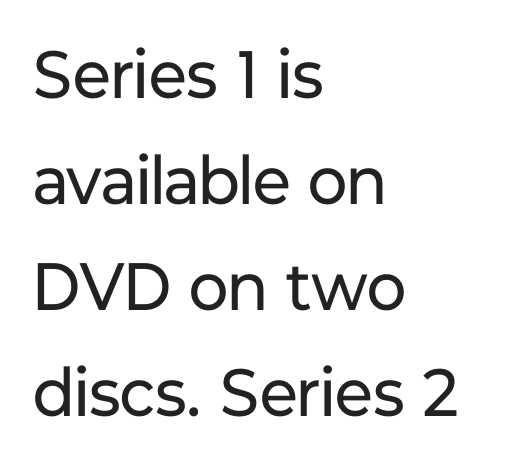
The lettering holds an erect, upright posture throughout. Whoever set this chose a conventional vertical rhythm. Line beginnings align vertically; line endings do not. The weight would be labelled regular, book, light, or lighter still.
